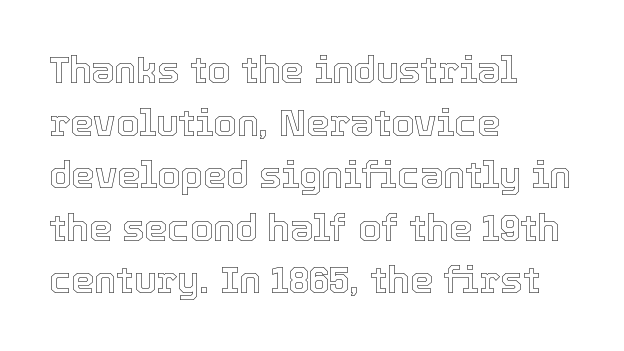
Short note: letters normally spaced. Is there much room between lines? A standard amount, neither cramped nor airy. Does the lettering tilt? It doesn't — this is upright. The typesetter chose a ragged-right arrangement here. Words float on clear page, feet unadorned. The passage shown is typed in a proportional face where columns would drift.
